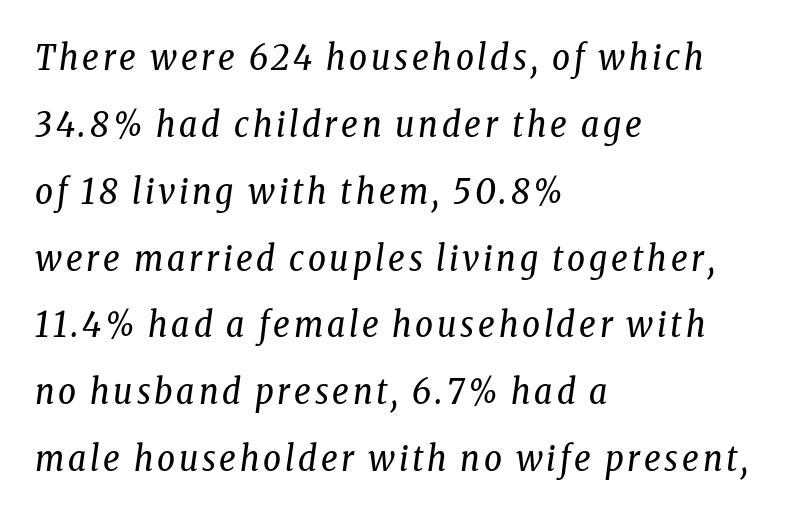
The image shows 35 px regular-weight, condensed serif type, italic (leaning right); set left-aligned, loose line spacing (1.91x), not underlined; low stroke contrast and a medium x-height.
